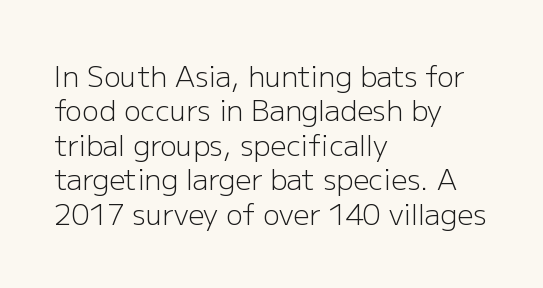
Tracking here is standard; glyphs follow each other at the usual distance. Spacing verdict: proportional, widths tailored to each character. Type style note: lacks serifs. Does the copy run flush right? No — it runs flush left.
